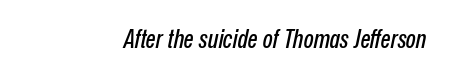
The line texture is even and compact thanks to regular tracking. The rendering anchors every line to the right-hand side. Looking at the ascenders, they clearly lean. Any mark beneath the type? The region is blank.
